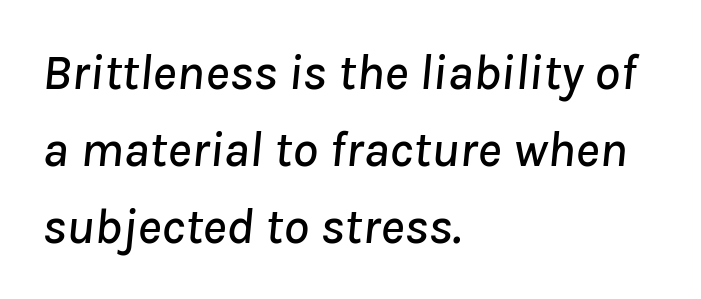
The image shows 51 px text type, italic (leaning right); set left-aligned, normal line spacing (1.51x), normal letter spacing, not underlined; low stroke contrast and a medium x-height.
